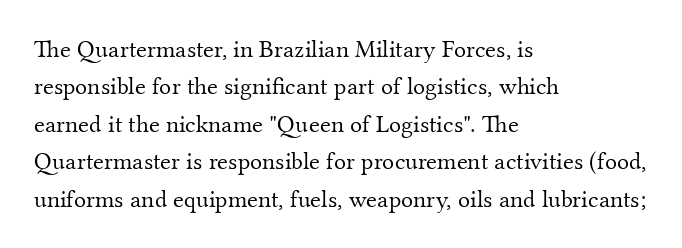
Q: Is the text bold? A: No.
Q: Is the text italic (slanted)? A: No, it is upright.
Q: Is the text underlined? A: No.
Q: How is the paragraph aligned? A: Left-aligned.
Q: Is the spacing between letters normal or unusually wide? A: Normal.
Q: Is the spacing between lines tight, normal or loose? A: Normal.
